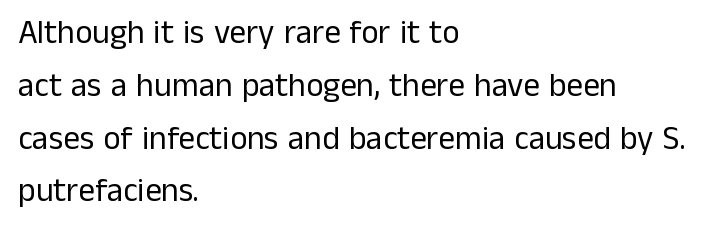
Q: Is the text bold? A: No.
Q: Is the text italic (slanted)? A: No, it is upright.
Q: Is the typeface a serif or a sans-serif typeface? A: Sans-serif.
Q: Is the text underlined? A: No.
Q: How is the paragraph aligned? A: Left-aligned.
Q: Is the spacing between letters normal or unusually wide? A: Normal.
Q: Is the spacing between lines tight, normal or loose? A: Normal.
Q: Width (condensed, normal, or wide)? A: Normal.
Q: Stroke contrast? A: Low.
Q: x-height? A: Medium.
Q: Monospaced? A: No.
